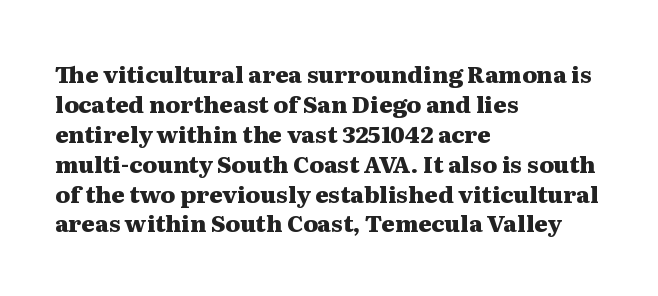
Designer's note — italics off, roman on. Clear beneath every line of the passage. Set as a true bold cut, around the 700 mark. How would I describe the line gaps? Plain and ordinary.
